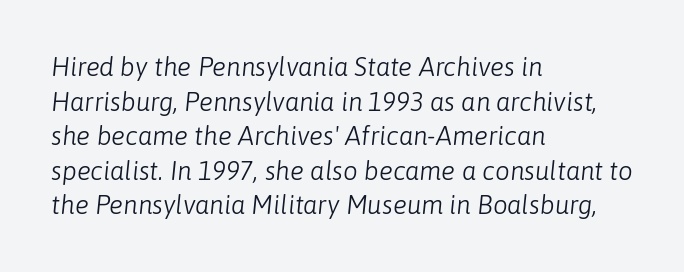
The image shows 26 px text type, italic (leaning right); set left-aligned, normal line spacing (1.33x), normal letter spacing, not underlined.
